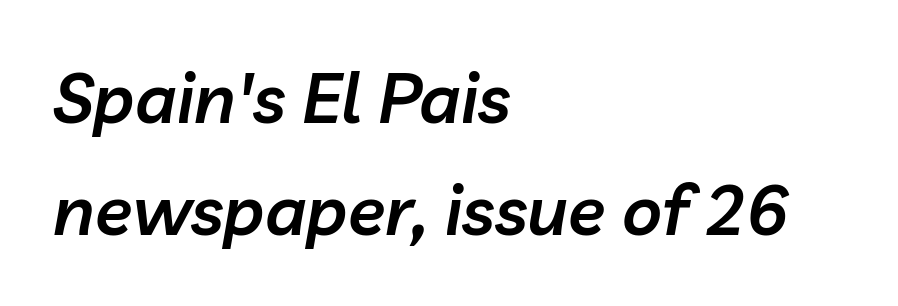
{"italic": "yes", "lean": "right", "slant_degrees": 10, "bold": "semi", "weight": "semibold", "width": "normal", "stroke_contrast": "low", "x_height": "medium", "monospaced": "no", "underline": "no", "align": "left", "line_spacing": "normal", "line_spacing_ratio": 1.62, "letter_spacing": "normal", "letter_spacing_em": 0.0, "glyph_px": 69}
